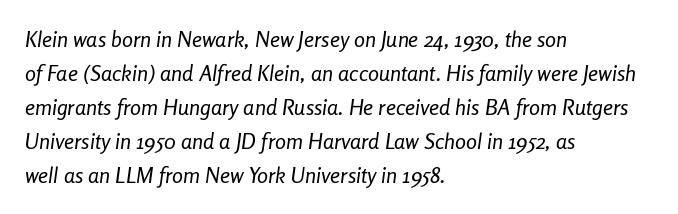
Q: Is the text bold? A: No.
Q: Is the text italic (slanted)? A: Yes, it leans right by about 8 degrees.
Q: Is the text underlined? A: No.
Q: How is the paragraph aligned? A: Left-aligned.
Q: Is the spacing between letters normal or unusually wide? A: Normal.
Q: Is the spacing between lines tight, normal or loose? A: Normal.
